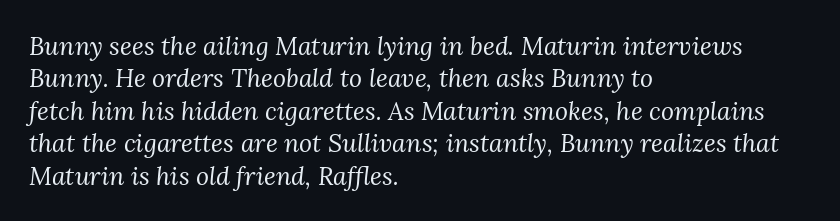
{"italic": "yes", "lean": "right", "slant_degrees": 3, "bold": "no", "underline": "no", "align": "left", "line_spacing": "normal", "line_spacing_ratio": 1.3, "letter_spacing": "normal", "letter_spacing_em": 0.0, "glyph_px": 25}
